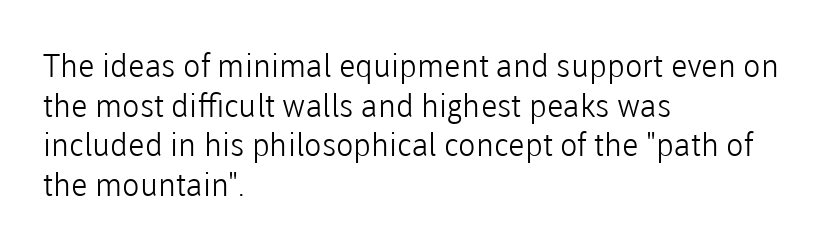
{"serif": "no", "italic": "no", "bold": "no", "weight": "light", "width": "normal", "stroke_contrast": "low", "x_height": "medium", "monospaced": "no", "underline": "no", "align": "left", "line_spacing_ratio": 1.24, "letter_spacing": "normal", "letter_spacing_em": 0.0, "glyph_px": 32}
